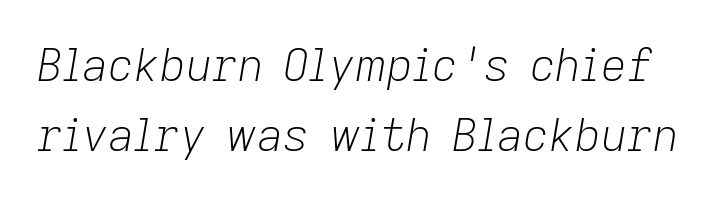
The image shows 45 px light type, italic (leaning right); set normal line spacing (1.56x), normal letter spacing, not underlined; low stroke contrast and a medium x-height.
